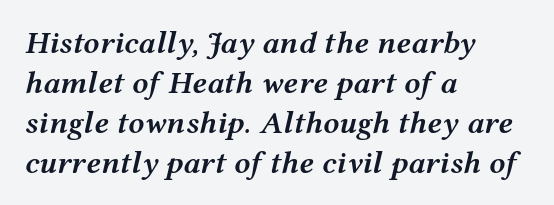
{"italic": "yes", "lean": "right", "slant_degrees": 12, "bold": "semi", "weight": "semibold", "width": "wide", "stroke_contrast": "medium", "x_height": "medium", "monospaced": "no", "underline": "no", "align": "left", "line_spacing": "normal", "line_spacing_ratio": 1.25, "letter_spacing": "normal", "letter_spacing_em": 0.0, "glyph_px": 32}
